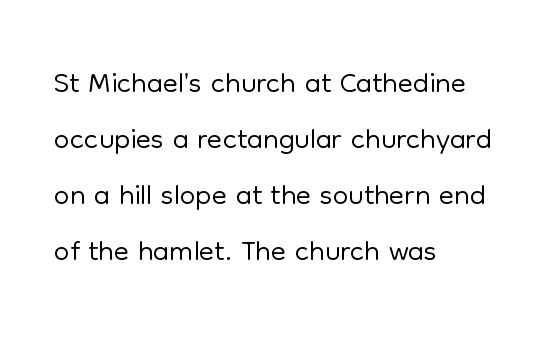
The image shows 44 px light sans-serif type, upright; set left-aligned, normal line spacing (1.27x), normal letter spacing, not underlined; low stroke contrast and a medium x-height.
